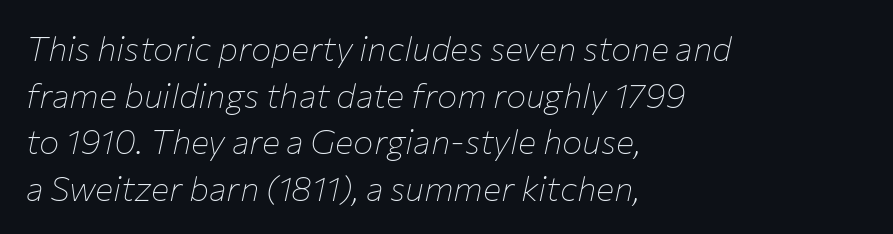
{"italic": "yes", "lean": "right", "slant_degrees": 12, "bold": "no", "weight": "thin", "width": "normal", "stroke_contrast": "low", "x_height": "medium", "monospaced": "no", "underline": "no", "align": "left", "line_spacing": "normal", "line_spacing_ratio": 1.37, "letter_spacing": "normal", "letter_spacing_em": 0.0, "glyph_px": 34}
